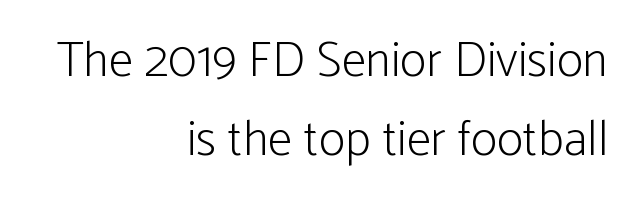
Q: Is the text bold? A: No.
Q: Is the text italic (slanted)? A: No, it is upright.
Q: Is the typeface a serif or a sans-serif typeface? A: Sans-serif.
Q: Is the text underlined? A: No.
Q: How is the paragraph aligned? A: Right-aligned.
Q: Is the spacing between letters normal or unusually wide? A: Normal.
Q: Is the spacing between lines tight, normal or loose? A: Normal.
Q: Width (condensed, normal, or wide)? A: Condensed.
Q: Stroke contrast? A: Low.
Q: x-height? A: Medium.
Q: Monospaced? A: No.
